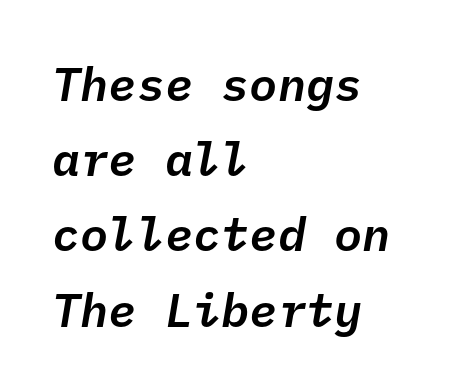
Q: Is the text italic (slanted)? A: Yes, it leans right by about 10 degrees.
Q: Is the text underlined? A: No.
Q: How is the paragraph aligned? A: Left-aligned.
Q: Is the spacing between letters normal or unusually wide? A: Normal.
Q: Is the spacing between lines tight, normal or loose? A: Normal.
Q: Width (condensed, normal, or wide)? A: Normal.
Q: Stroke contrast? A: Low.
Q: x-height? A: Medium.
Q: Monospaced? A: Yes.
